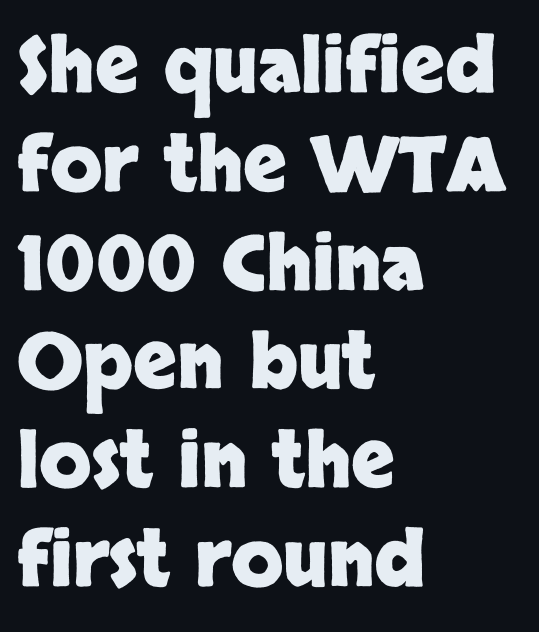
Q: Is the text bold? A: Yes.
Q: Is the text italic (slanted)? A: No, it is upright.
Q: Is the typeface a serif or a sans-serif typeface? A: Sans-serif.
Q: Is the text underlined? A: No.
Q: How is the paragraph aligned? A: Left-aligned.
Q: Is the spacing between letters normal or unusually wide? A: Normal.
Q: Is the spacing between lines tight, normal or loose? A: Normal.
Q: Width (condensed, normal, or wide)? A: Normal.
Q: Stroke contrast? A: Low.
Q: x-height? A: Large.
Q: Monospaced? A: No.
